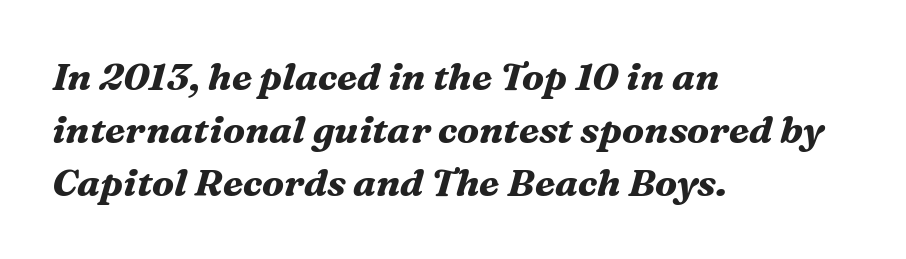
{"serif": "yes", "italic": "yes", "lean": "right", "slant_degrees": 16, "bold": "yes", "weight": "bold", "width": "normal", "stroke_contrast": "medium", "x_height": "medium", "monospaced": "no", "underline": "no", "align": "left", "line_spacing": "normal", "line_spacing_ratio": 1.4, "letter_spacing": "normal", "letter_spacing_em": 0.0, "glyph_px": 38}
